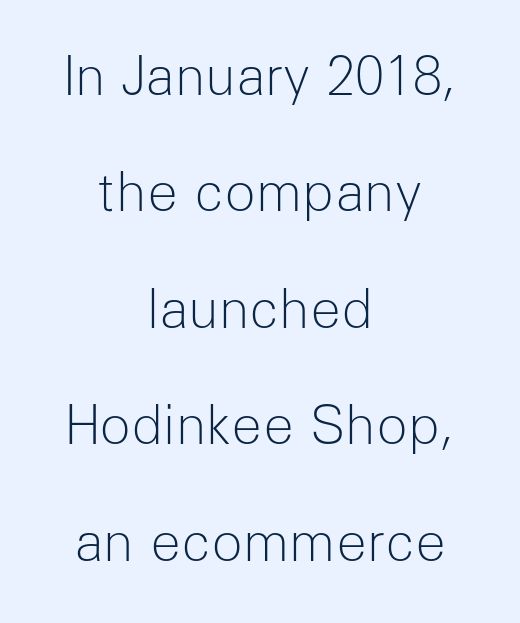
Unlike italic type, these characters show no tilt at all. Teacher's note: observe the equal gaps on both sides — that is centered alignment. Inter-character spacing is left at the font's built-in metrics. The typeface has the unassuming heft of standard copy or less.
